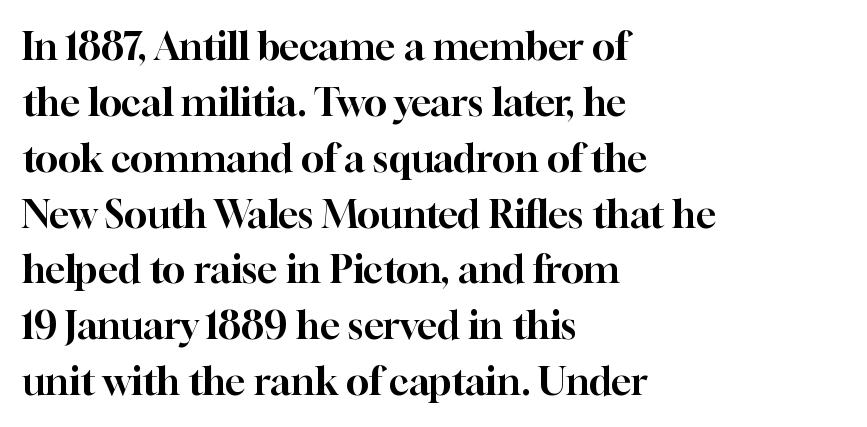
Spacing between characters is what you'd get straight out of the box. It's the straight-up-and-down kind of type. Short and long lines alike share a common starting point at left. Has an underline been added? It has not.
